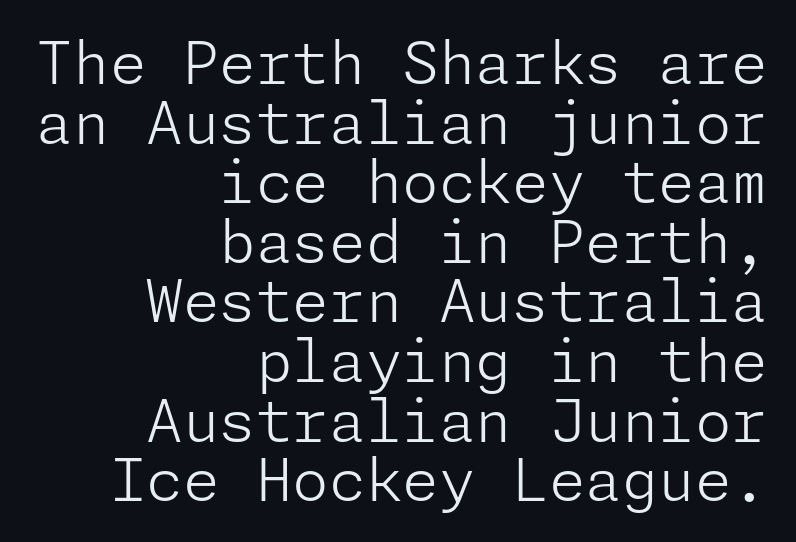
The image shows 59 px light sans-serif type, upright; set right-aligned, tight line spacing (1.01x), normal letter spacing, not underlined; low stroke contrast and a medium x-height.
